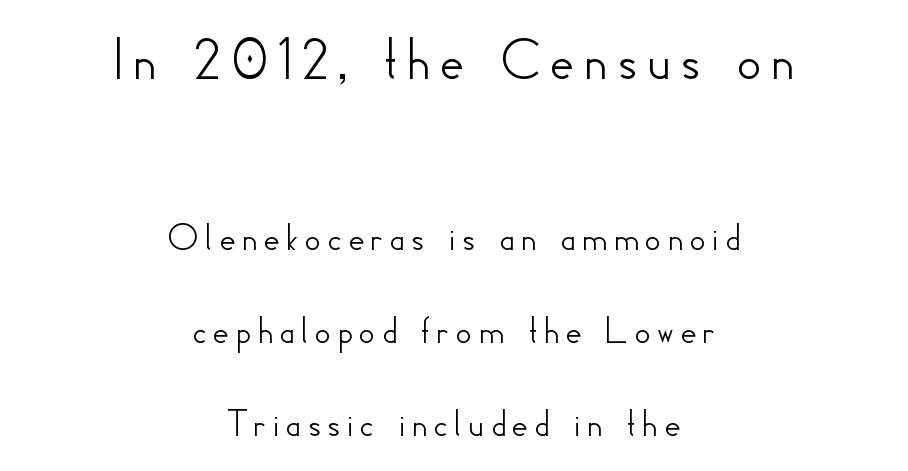
Q: Is the text italic (slanted)? A: No, it is upright.
Q: Is the typeface a serif or a sans-serif typeface? A: Sans-serif.
Q: Is the text underlined? A: No.
Q: How is the paragraph aligned? A: Centered.
Q: Is the spacing between lines tight, normal or loose? A: Loose.
Q: Which block of text is set in a larger size, the first (top) or the second (bottom)? A: The first (top) one.
Q: Width (condensed, normal, or wide)? A: Normal.
Q: Stroke contrast? A: Low.
Q: x-height? A: Small.
Q: Monospaced? A: No.
